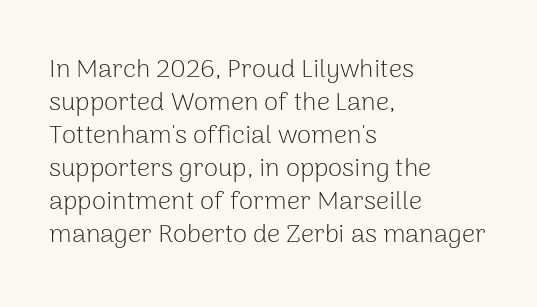
When letters stand straight like this, we call the style roman or upright. These lines sit exactly where default settings would place them. Students, note that the glyphs here touch the page at normal intervals. The passage shown is not bold in any degree. In CSS terms this would be text-align: left. Underlining? Definitely not there.
